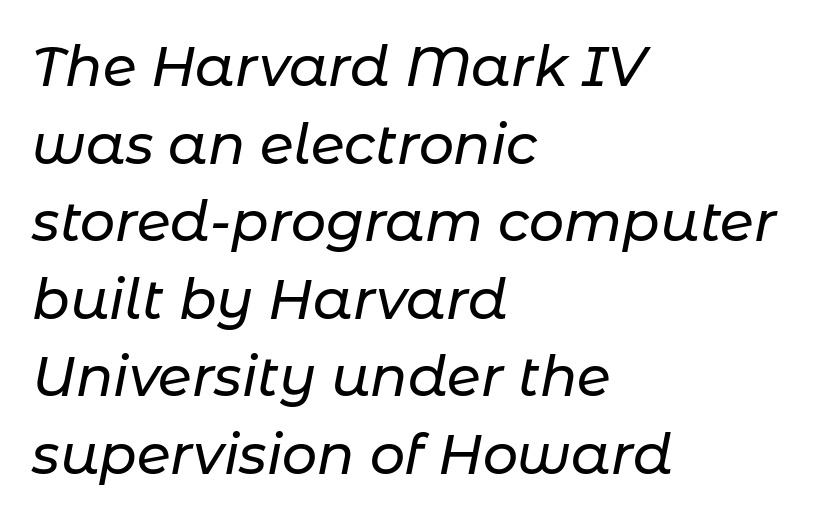
The image shows 55 px text type, italic (leaning right); set left-aligned, normal line spacing (1.41x), normal letter spacing, not underlined; low stroke contrast and a medium x-height.
